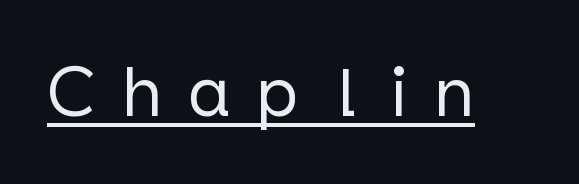
Observe the absence of serifs on each vertical stroke in this sample. Characters follow at a spacing far wider than the type designer built in. Looks like someone drew a line under every word here. The letters stand straight up with perfectly vertical stems.
